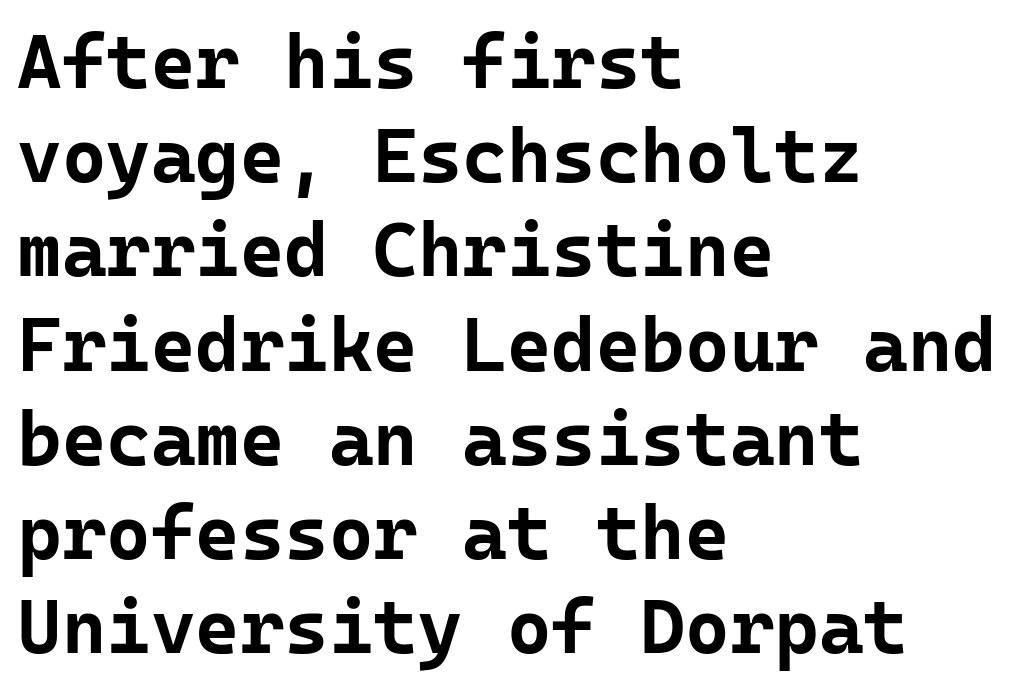
Notice how the passage keeps a crisp vertical edge on the left only. Each word holds together tightly as a unit, with standard inter-letter gaps. A dark, heavy texture on the line: the type is bold. Look at the bottom of the vertical strokes: they stop flat, with no serifs.
